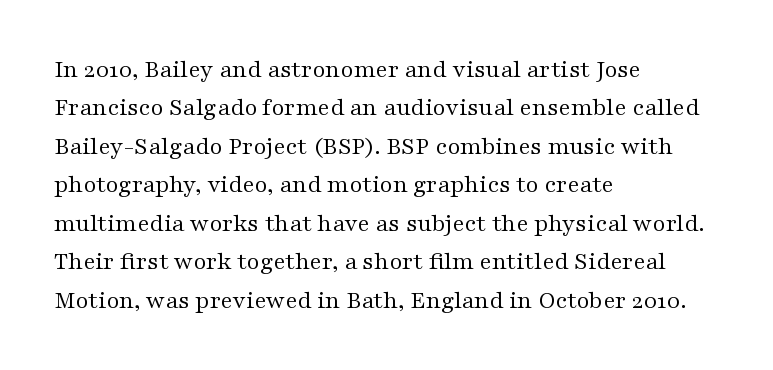
Q: Is the text bold? A: No.
Q: Is the text italic (slanted)? A: No, it is upright.
Q: Is the text underlined? A: No.
Q: How is the paragraph aligned? A: Left-aligned.
Q: Is the spacing between letters normal or unusually wide? A: Normal.
Q: Is the spacing between lines tight, normal or loose? A: Normal.
